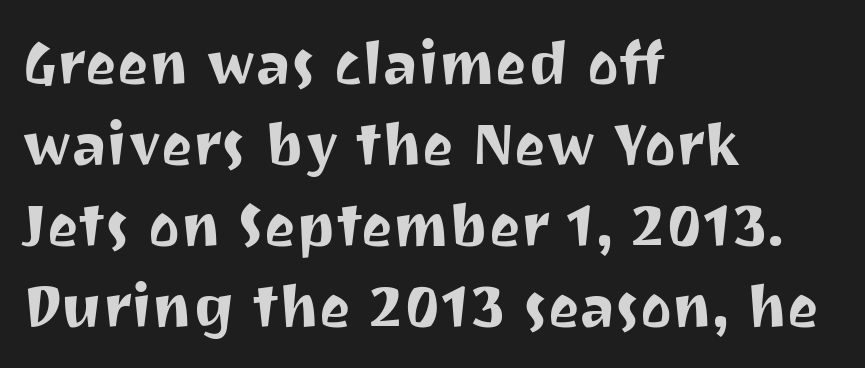
Q: Is the text italic (slanted)? A: No, it is upright.
Q: Is the typeface a serif or a sans-serif typeface? A: Sans-serif.
Q: Is the text underlined? A: No.
Q: How is the paragraph aligned? A: Left-aligned.
Q: Is the spacing between letters normal or unusually wide? A: Normal.
Q: Is the spacing between lines tight, normal or loose? A: Normal.
Q: Width (condensed, normal, or wide)? A: Normal.
Q: Stroke contrast? A: Medium.
Q: x-height? A: Medium.
Q: Monospaced? A: No.
